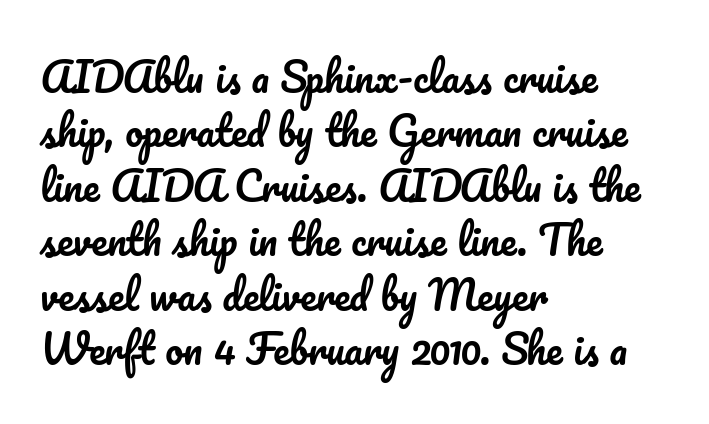
Q: Is the text italic (slanted)? A: Yes.
Q: Is the text underlined? A: No.
Q: How is the paragraph aligned? A: Left-aligned.
Q: Is the spacing between letters normal or unusually wide? A: Normal.
Q: Is the spacing between lines tight, normal or loose? A: Normal.
Q: Width (condensed, normal, or wide)? A: Normal.
Q: Stroke contrast? A: Low.
Q: x-height? A: Small.
Q: Monospaced? A: No.
